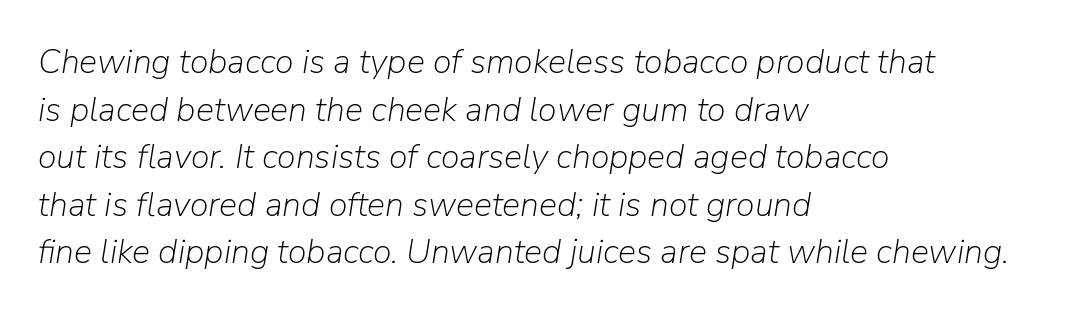
Q: Is the text bold? A: No.
Q: Is the text italic (slanted)? A: Yes, it leans right by about 9 degrees.
Q: Is the text underlined? A: No.
Q: How is the paragraph aligned? A: Left-aligned.
Q: Is the spacing between letters normal or unusually wide? A: Normal.
Q: Is the spacing between lines tight, normal or loose? A: Normal.
Q: Width (condensed, normal, or wide)? A: Normal.
Q: Stroke contrast? A: Low.
Q: x-height? A: Medium.
Q: Monospaced? A: No.
